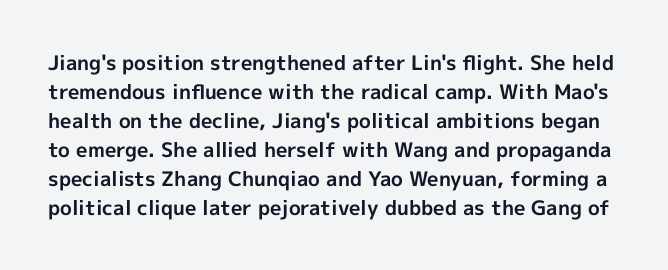
Q: Is the text bold? A: Yes.
Q: Is the text italic (slanted)? A: No, it is upright.
Q: Is the text underlined? A: No.
Q: Is the spacing between letters normal or unusually wide? A: Normal.
Q: Is the spacing between lines tight, normal or loose? A: Normal.
